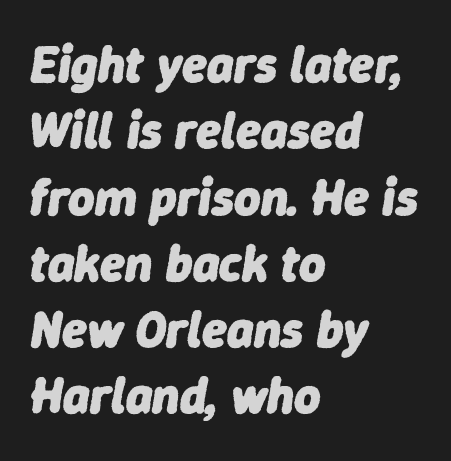
Q: Is the text bold? A: Yes.
Q: Is the text italic (slanted)? A: Yes, it leans right by about 9 degrees.
Q: Is the text underlined? A: No.
Q: How is the paragraph aligned? A: Left-aligned.
Q: Is the spacing between letters normal or unusually wide? A: Normal.
Q: Is the spacing between lines tight, normal or loose? A: Normal.
Q: Width (condensed, normal, or wide)? A: Normal.
Q: Stroke contrast? A: Low.
Q: x-height? A: Medium.
Q: Monospaced? A: No.
